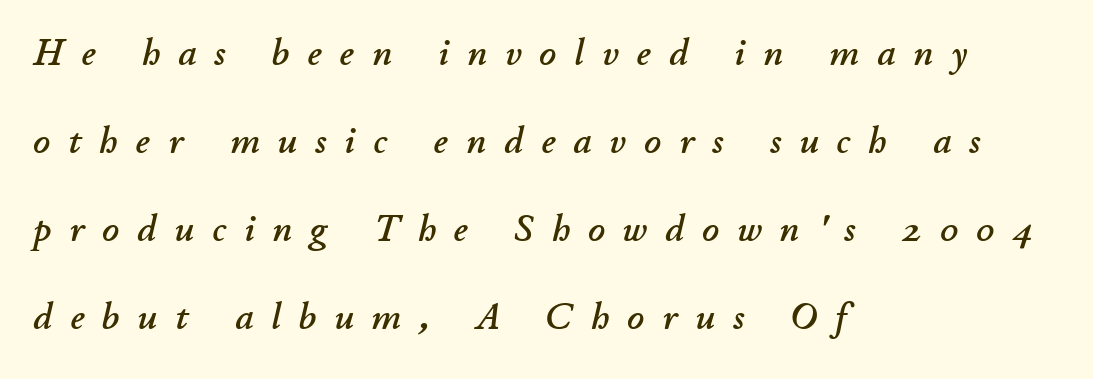
Q: Is the text italic (slanted)? A: Yes, it leans right by about 11 degrees.
Q: Is the text underlined? A: No.
Q: How is the paragraph aligned? A: Left-aligned.
Q: Is the spacing between letters normal or unusually wide? A: Unusually wide.
Q: Is the spacing between lines tight, normal or loose? A: Loose.
Q: Width (condensed, normal, or wide)? A: Normal.
Q: Stroke contrast? A: Low.
Q: x-height? A: Small.
Q: Monospaced? A: No.
